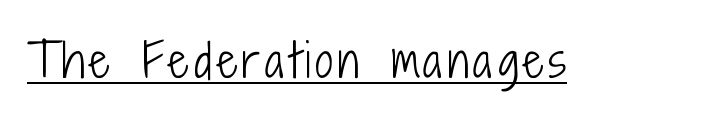
The image shows 45 px light, condensed sans-serif type, upright; set underlined; low stroke contrast and a medium x-height.
